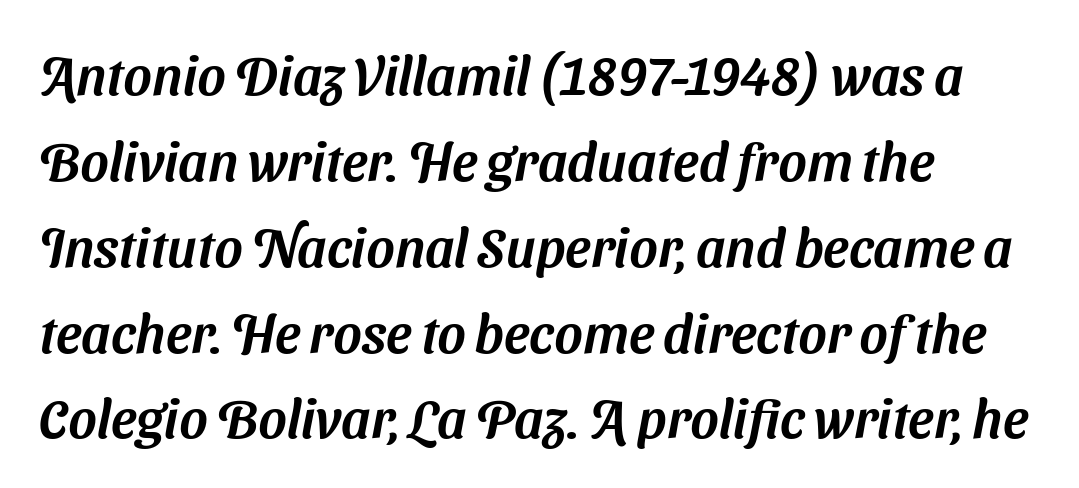
The typesetter chose a ragged-right arrangement here. Descenders are the only things crossing below the line. Spacing verdict: proportional, widths tailored to each character. The rendering uses a moderate line-height, typical for paragraphs. No feet cap the strokes, marking this as sans-serif type. Inter-character spacing is left at the font's built-in metrics.
